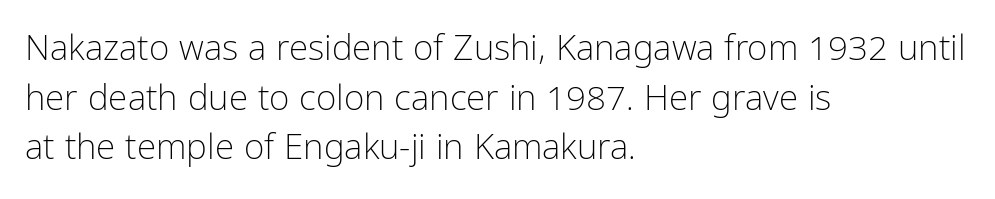
The image shows 35 px light, condensed sans-serif type, upright; set left-aligned, normal line spacing (1.42x), normal letter spacing, not underlined; low stroke contrast and a medium x-height.
